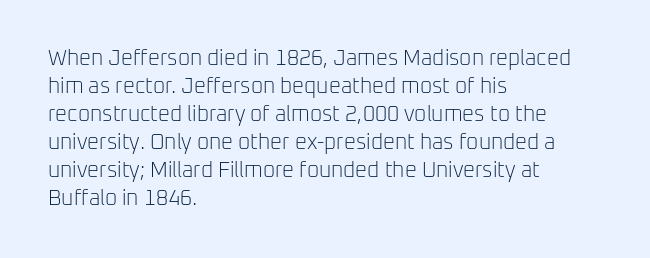
The image shows 21 px text type, upright; set left-aligned, normal line spacing (1.33x), normal letter spacing, not underlined.
